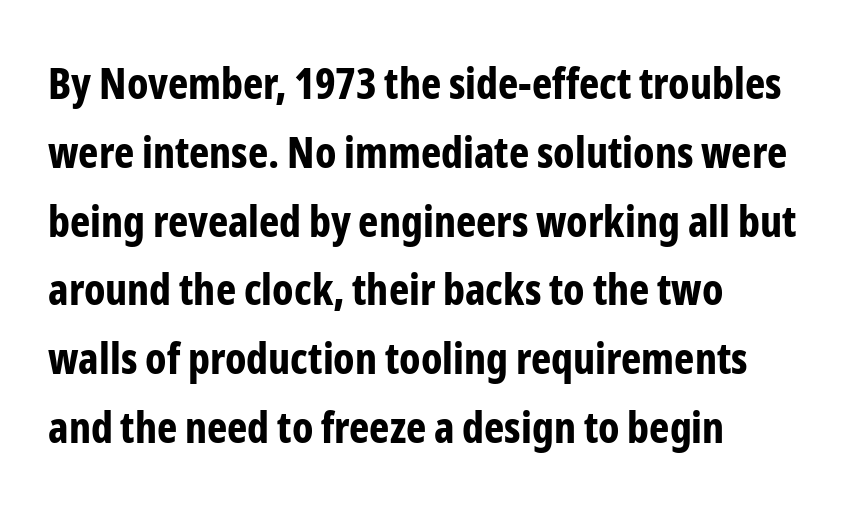
The typeface chosen for these lines omits serifs. Character widths vary here, with narrow letters taking less room than wide ones. Each word holds together tightly as a unit, with standard inter-letter gaps. The characters look thick and weighty, a clear bold. The designer left line spacing at the default. This is roman type, the default non-slanted kind.
